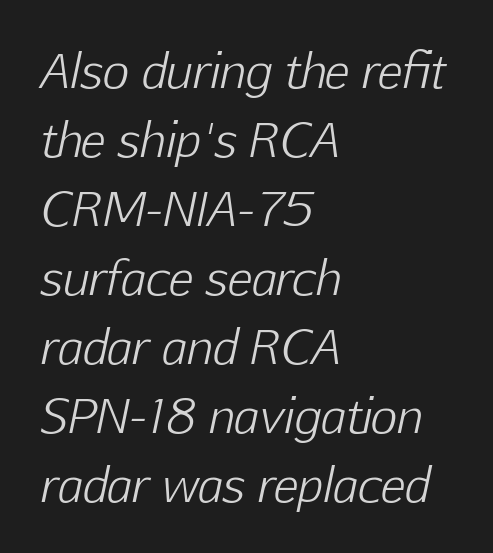
Q: Is the text bold? A: No.
Q: Is the text italic (slanted)? A: Yes, it leans right by about 12 degrees.
Q: Is the text underlined? A: No.
Q: How is the paragraph aligned? A: Left-aligned.
Q: Is the spacing between letters normal or unusually wide? A: Normal.
Q: Is the spacing between lines tight, normal or loose? A: Normal.
Q: Width (condensed, normal, or wide)? A: Normal.
Q: Stroke contrast? A: Low.
Q: x-height? A: Medium.
Q: Monospaced? A: No.
